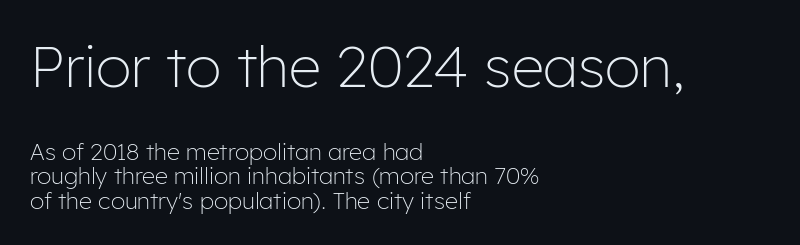
Q: Is the text bold? A: No.
Q: Is the text italic (slanted)? A: No, it is upright.
Q: Is the typeface a serif or a sans-serif typeface? A: Sans-serif.
Q: Is the text underlined? A: No.
Q: How is the paragraph aligned? A: Left-aligned.
Q: Is the spacing between letters normal or unusually wide? A: Normal.
Q: Is the spacing between lines tight, normal or loose? A: Tight.
Q: Which block of text is set in a larger size, the first (top) or the second (bottom)? A: The first (top) one.
Q: Width (condensed, normal, or wide)? A: Normal.
Q: Stroke contrast? A: Low.
Q: x-height? A: Medium.
Q: Monospaced? A: No.
